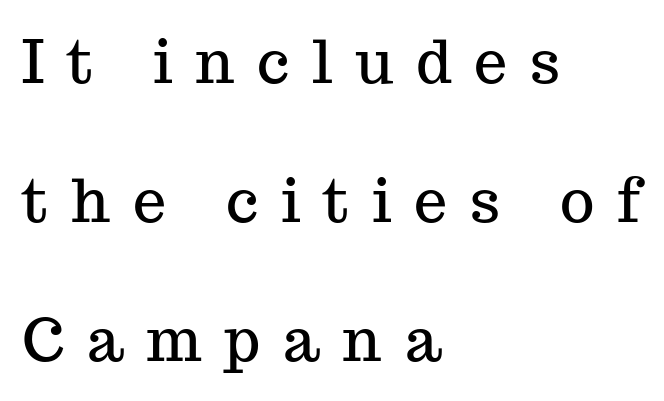
The image shows 59 px serif type, upright; set left-aligned, loose line spacing (2.36x), unusually wide letter spacing (+0.39 em), not underlined; medium stroke contrast and a medium x-height.
